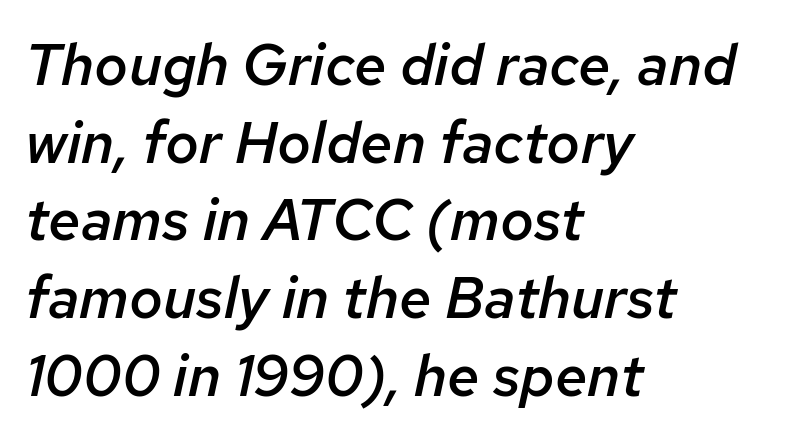
Slightly chunky letters — semibold, I'd say, not full bold. There's an unmistakable incline to the writing here. Note the varied advance widths — an 'i' is clearly narrower than an 'm'. Horizontal bands of white between lines are of average thickness. How are the letters spaced? Ordinarily, with no added tracking. The glyphs are unaccompanied by any horizontal stroke below them.
